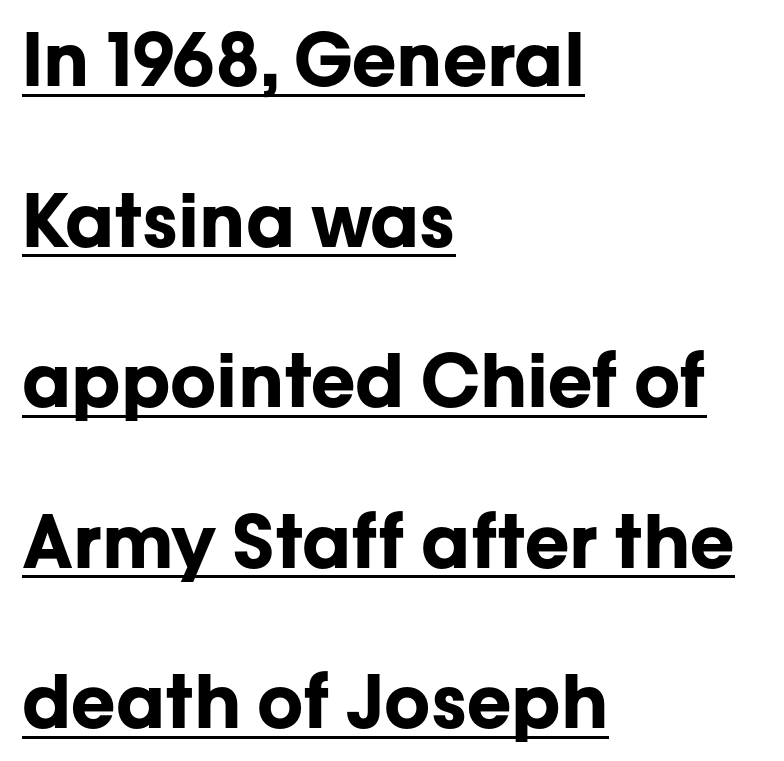
The passage shown is underscored from start to finish. The leading is generous, giving the passage an open texture. Stroke thickness is high; the sample reads as a true bold. Is this a fixed-width face? No — the glyphs have proportional, varying widths. Rendered with straight, roman letterforms.
